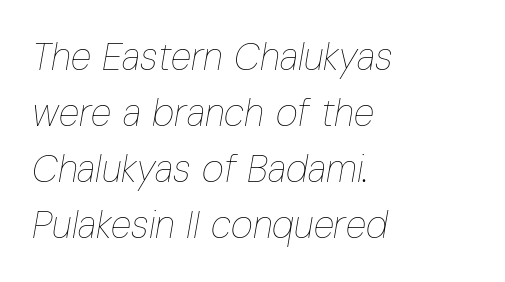
This reads as an unemphasized weight, regular at the heaviest. You can tell it's italic because the verticals aren't actually vertical. Rule under the text: the space is simply empty. A typesetter would call this proportional, since set widths differ per character. The ragged edge is on the right, which tells us the setting is flush left. In terms of letterspacing, this is plain default setting.
